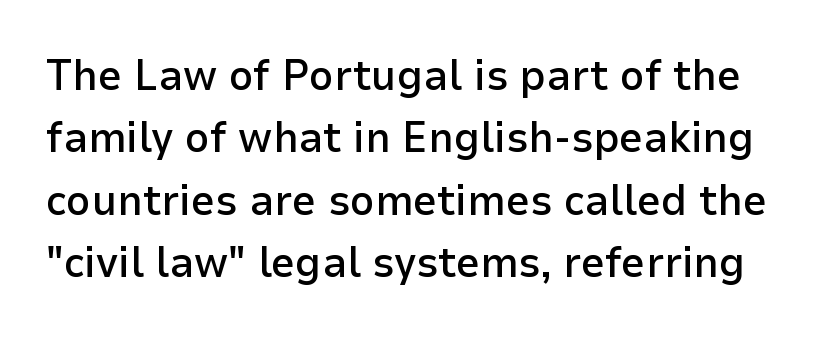
The space between consecutive lines is moderate. Students, note that the glyphs here touch the page at normal intervals. The baseline area is clear. Moderately thickened strokes mark this as semibold type. Does the lettering tilt? It doesn't — this is upright.
